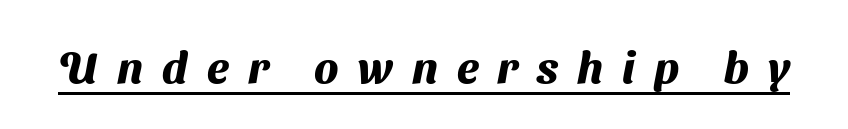
Summary of weight: heavy, a full bold. Is this a fixed-width face? No — the glyphs have proportional, varying widths. Is this a sans? Yes — the strokes have no serifs. The glyphs are accompanied by a horizontal stroke just below them.
